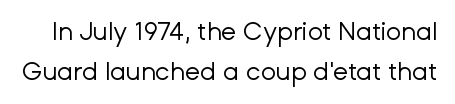
Q: Is the text bold? A: No.
Q: Is the text italic (slanted)? A: No, it is upright.
Q: Is the text underlined? A: No.
Q: Is the spacing between letters normal or unusually wide? A: Normal.
Q: Is the spacing between lines tight, normal or loose? A: Normal.
